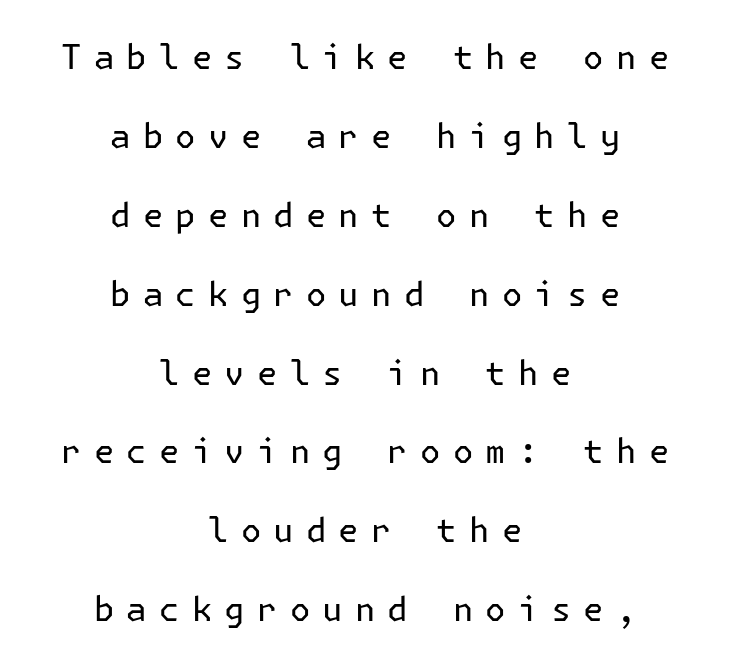
This sample uses expanded letter spacing, leaving extra air between glyphs. Is there any slant? The stems are plumb. Letters have the restrained weight of plain body copy at most. A sans-serif font was chosen for this passage. In terms of leading, this rendering errs on the spacious side.
